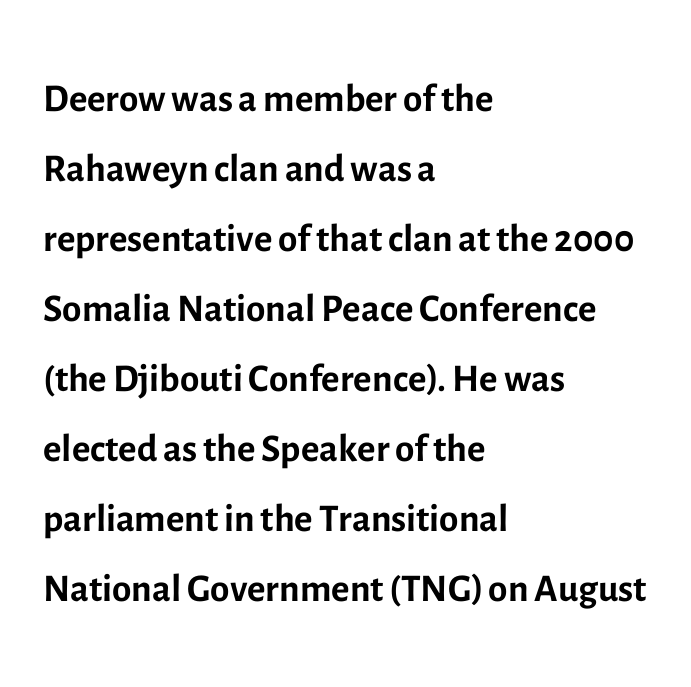
Q: Is the text bold? A: No.
Q: Is the text italic (slanted)? A: No, it is upright.
Q: Is the typeface a serif or a sans-serif typeface? A: Sans-serif.
Q: Is the text underlined? A: No.
Q: How is the paragraph aligned? A: Left-aligned.
Q: Is the spacing between letters normal or unusually wide? A: Normal.
Q: Is the spacing between lines tight, normal or loose? A: Normal.
Q: Width (condensed, normal, or wide)? A: Normal.
Q: x-height? A: Medium.
Q: Monospaced? A: No.
